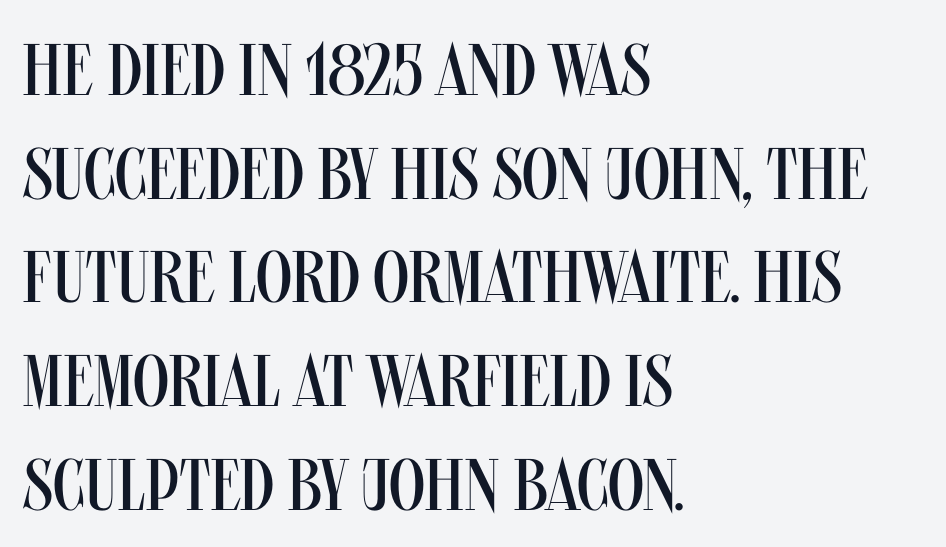
The image shows 73 px regular-weight, condensed sans-serif type, upright; set left-aligned, normal line spacing (1.42x), normal letter spacing, not underlined; medium stroke contrast and a large x-height.
